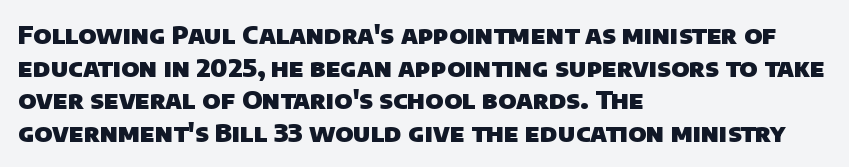
The image shows 25 px bold type; set left-aligned, normal line spacing (1.31x), normal letter spacing, not underlined.
